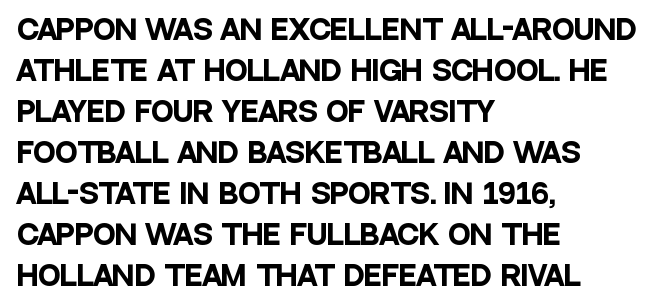
Q: Is the text bold? A: Yes.
Q: Is the text italic (slanted)? A: No, it is upright.
Q: Is the text underlined? A: No.
Q: How is the paragraph aligned? A: Left-aligned.
Q: Is the spacing between letters normal or unusually wide? A: Normal.
Q: Is the spacing between lines tight, normal or loose? A: Normal.
